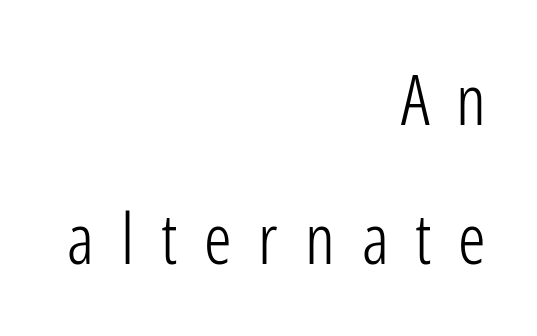
{"serif": "no", "italic": "no", "bold": "no", "weight": "light", "width": "condensed", "stroke_contrast": "low", "x_height": "medium", "monospaced": "no", "underline": "no", "align": "right", "line_spacing": "loose", "line_spacing_ratio": 2.01, "letter_spacing": "wide", "letter_spacing_em": 0.39, "glyph_px": 69}
